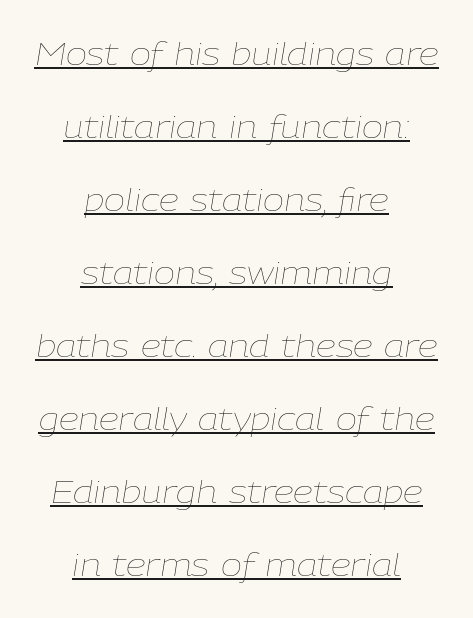
The string is rendered with underlining switched on. The rendering uses natural spacing where letterforms have individual widths. The letterforms sit shoulder to shoulder at normal distance. The axis of the letterforms is tilted away from vertical. A light-to-regular cut is what we see here. Horizontal bands of white between lines are thick stripes.
